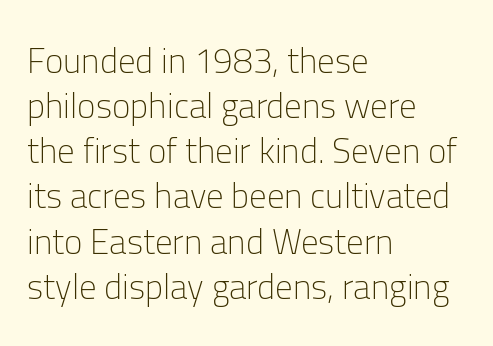
{"serif": "no", "italic": "no", "bold": "no", "weight": "light", "width": "normal", "stroke_contrast": "low", "x_height": "medium", "monospaced": "no", "underline": "no", "align": "left", "line_spacing": "normal", "line_spacing_ratio": 1.29, "letter_spacing": "normal", "letter_spacing_em": 0.0, "glyph_px": 35}
